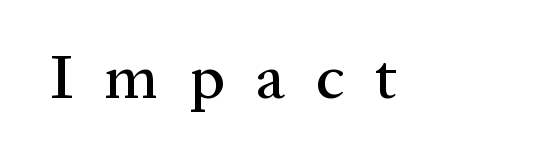
The image shows 63 px serif type, upright; set unusually wide letter spacing (+0.49 em), not underlined; medium stroke contrast and a medium x-height.
